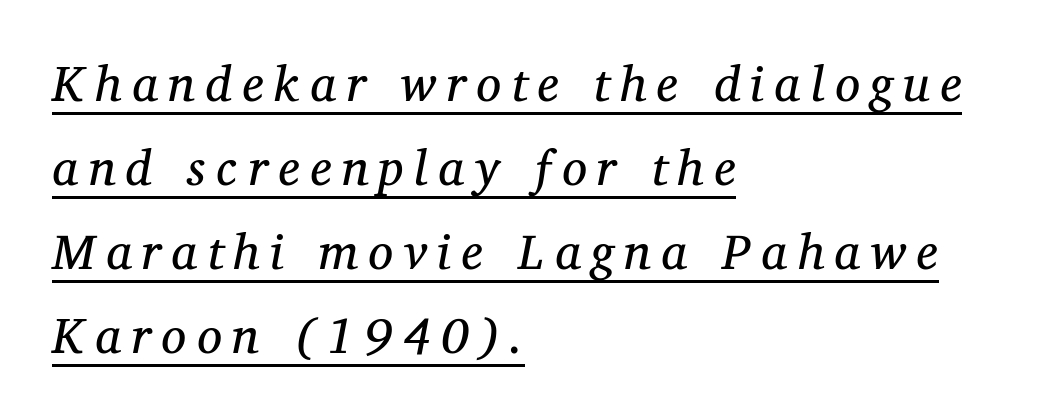
Q: Is the text bold? A: No.
Q: Is the text italic (slanted)? A: Yes, it leans right by about 12 degrees.
Q: Is the typeface a serif or a sans-serif typeface? A: Serif.
Q: Is the text underlined? A: Yes.
Q: How is the paragraph aligned? A: Left-aligned.
Q: Is the spacing between letters normal or unusually wide? A: Unusually wide.
Q: Is the spacing between lines tight, normal or loose? A: Normal.
Q: Width (condensed, normal, or wide)? A: Normal.
Q: Stroke contrast? A: Medium.
Q: x-height? A: Medium.
Q: Monospaced? A: No.
